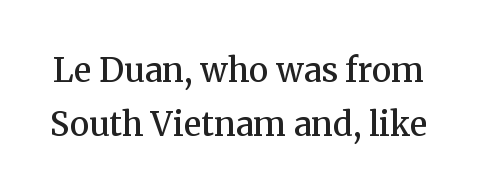
The image shows 33 px semibold serif type, upright; set normal line spacing (1.65x), normal letter spacing, not underlined; medium stroke contrast and a medium x-height.
